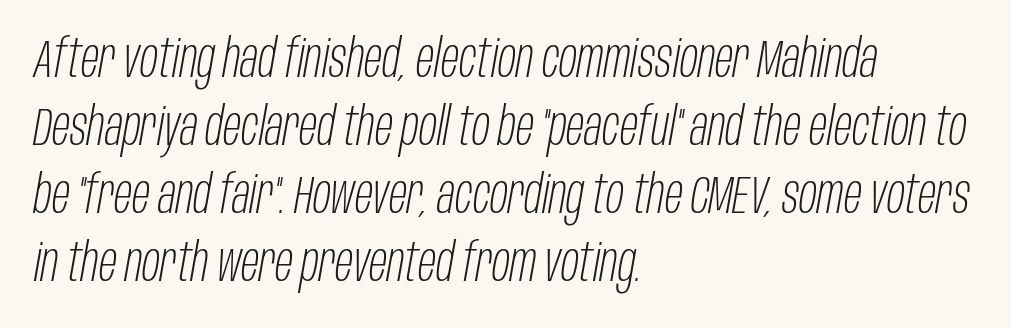
Q: Is the text bold? A: No.
Q: Is the text italic (slanted)? A: Yes, it leans right by about 10 degrees.
Q: Is the text underlined? A: No.
Q: How is the paragraph aligned? A: Left-aligned.
Q: Is the spacing between letters normal or unusually wide? A: Normal.
Q: Is the spacing between lines tight, normal or loose? A: Normal.
Q: Width (condensed, normal, or wide)? A: Condensed.
Q: Stroke contrast? A: Low.
Q: x-height? A: Large.
Q: Monospaced? A: No.
